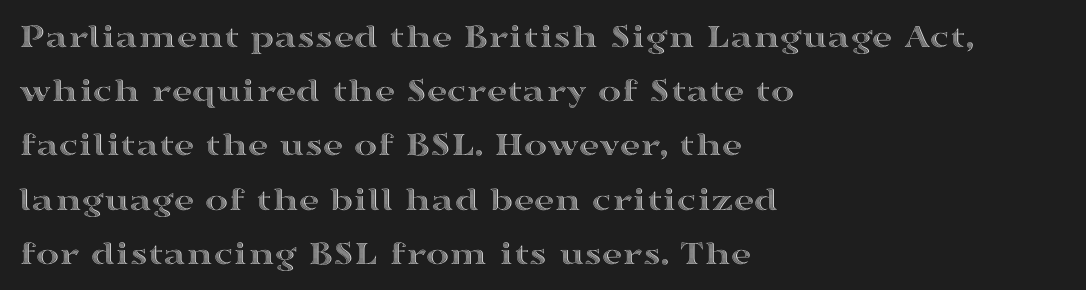
{"italic": "no", "width": "wide", "x_height": "medium", "monospaced": "no", "underline": "no", "align": "left", "line_spacing": "normal", "line_spacing_ratio": 1.55, "letter_spacing": "normal", "letter_spacing_em": 0.0, "glyph_px": 35}
